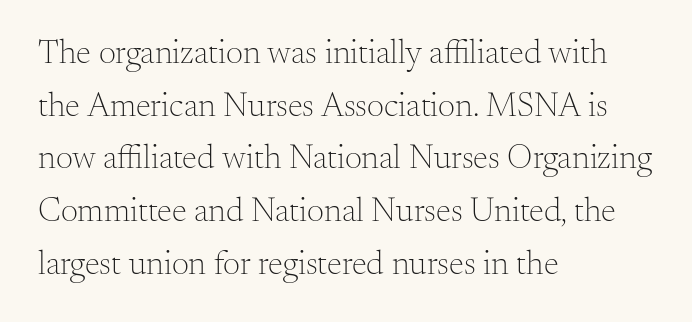
The image shows 34 px light serif type, upright; set left-aligned, normal line spacing (1.55x), normal letter spacing, not underlined; medium stroke contrast and a small x-height.
